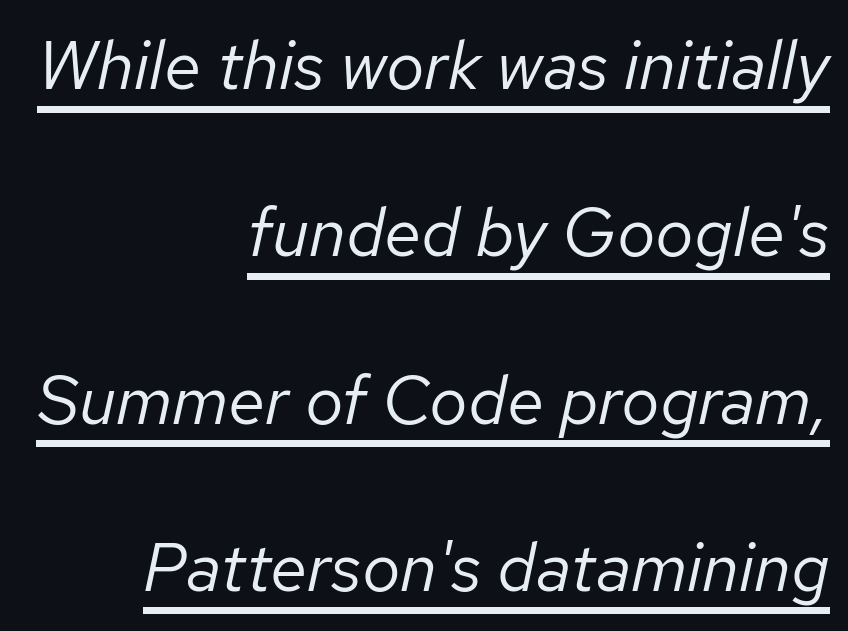
Ink coverage per letter is moderate at most. Proportional: the letters do not fall into vertical columns. Notice the wide empty band between every row — that's loose leading. Compared with typical body copy, the letter spacing here is the same. Honestly, the underline is the first thing you notice here. Line ends are locked; line starts wander.
